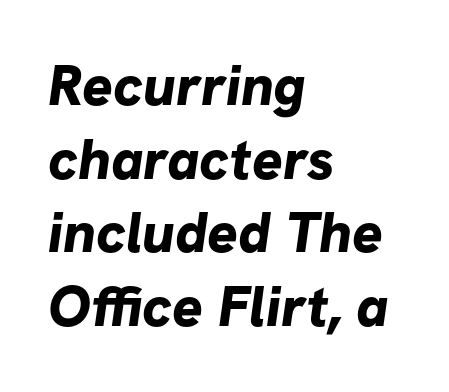
Looks like regular typesetting: each glyph gets only the width it needs. Examine the stroke ends and you'll find no serifs. These lines carry a lot of weight — the face is fully bold. Does extra space separate the letters? No, they use regular spacing. The setting favours the left margin, as ordinary paragraphs usually do. Descender tails drop into unmarked territory.
